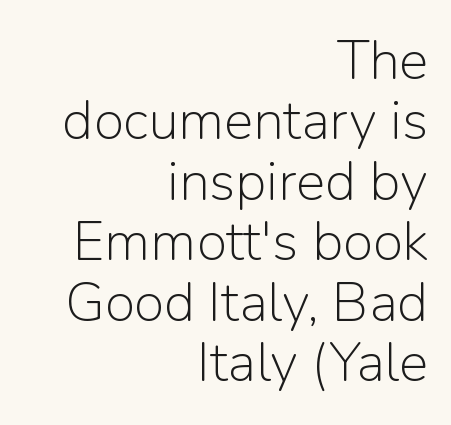
The image shows 55 px light sans-serif type, upright; set right-aligned, tight line spacing (1.1x), normal letter spacing, not underlined; low stroke contrast and a medium x-height.
